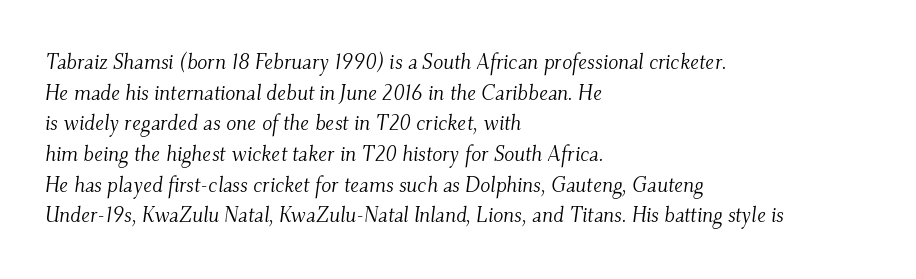
{"italic": "yes", "lean": "right", "slant_degrees": 9, "bold": "no", "underline": "no", "align": "left", "line_spacing": "normal", "line_spacing_ratio": 1.46, "letter_spacing": "normal", "letter_spacing_em": 0.0, "glyph_px": 21}
